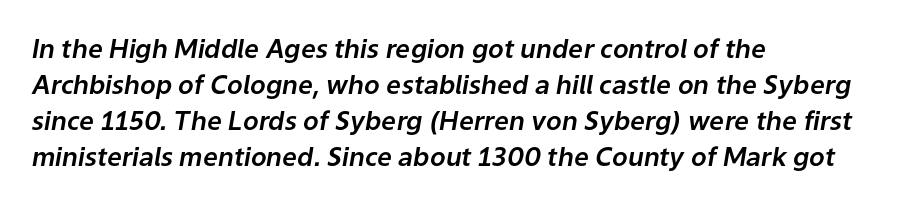
Q: Is the text italic (slanted)? A: Yes, it leans right by about 9 degrees.
Q: Is the text underlined? A: No.
Q: How is the paragraph aligned? A: Left-aligned.
Q: Is the spacing between letters normal or unusually wide? A: Normal.
Q: Is the spacing between lines tight, normal or loose? A: Normal.
